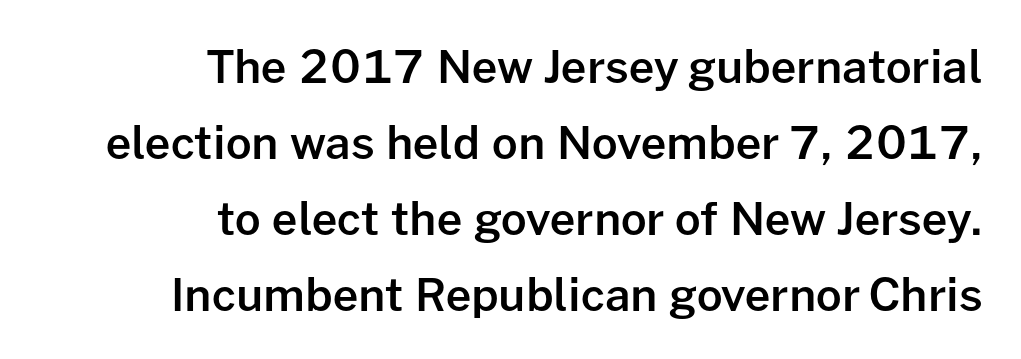
Q: Is the text bold? A: Semi-bold.
Q: Is the text italic (slanted)? A: No, it is upright.
Q: Is the typeface a serif or a sans-serif typeface? A: Sans-serif.
Q: Is the text underlined? A: No.
Q: How is the paragraph aligned? A: Right-aligned.
Q: Is the spacing between letters normal or unusually wide? A: Normal.
Q: Is the spacing between lines tight, normal or loose? A: Normal.
Q: Width (condensed, normal, or wide)? A: Normal.
Q: Stroke contrast? A: Low.
Q: x-height? A: Medium.
Q: Monospaced? A: No.
